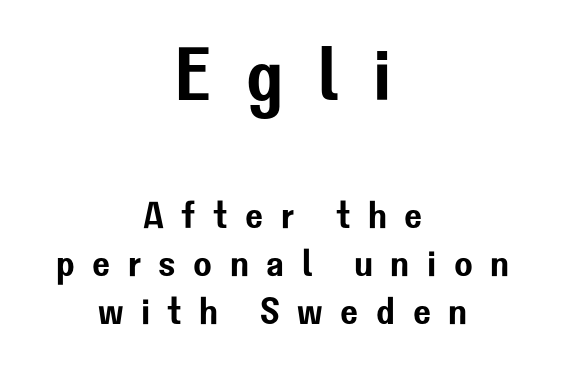
Q: Is the text italic (slanted)? A: No, it is upright.
Q: Is the typeface a serif or a sans-serif typeface? A: Sans-serif.
Q: Is the text underlined? A: No.
Q: How is the paragraph aligned? A: Centered.
Q: Is the spacing between letters normal or unusually wide? A: Unusually wide.
Q: Is the spacing between lines tight, normal or loose? A: Normal.
Q: Which block of text is set in a larger size, the first (top) or the second (bottom)? A: The first (top) one.
Q: Width (condensed, normal, or wide)? A: Normal.
Q: Stroke contrast? A: Low.
Q: x-height? A: Medium.
Q: Monospaced? A: No.
